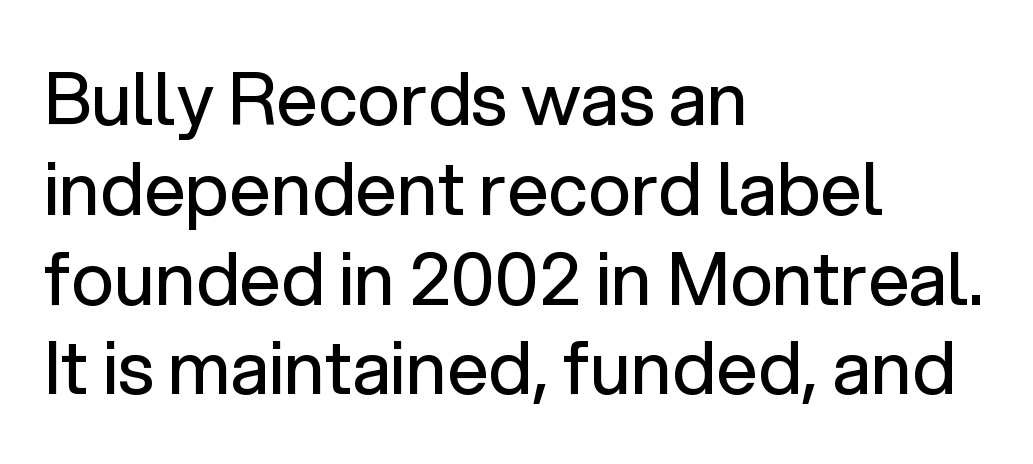
Q: Is the text bold? A: No.
Q: Is the text italic (slanted)? A: No, it is upright.
Q: Is the typeface a serif or a sans-serif typeface? A: Sans-serif.
Q: Is the text underlined? A: No.
Q: How is the paragraph aligned? A: Left-aligned.
Q: Is the spacing between letters normal or unusually wide? A: Normal.
Q: Width (condensed, normal, or wide)? A: Normal.
Q: Stroke contrast? A: Low.
Q: x-height? A: Medium.
Q: Monospaced? A: No.
